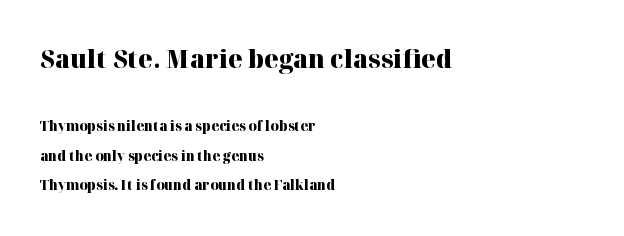
Is there much room between lines? Yes — plenty of vertical air separates them. Which of the two is more prominent by size? The first, at the top. A typesetter would mark this as roman, not italic. No word sits above an underline.
